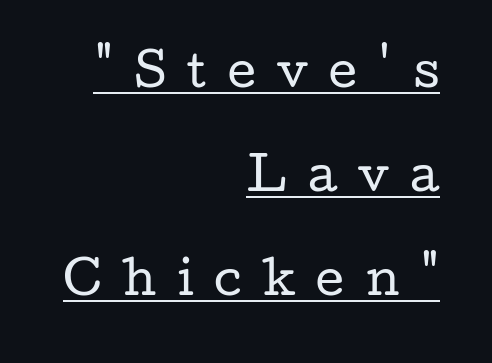
The face used here is seriffed, in the tradition of book romans. Every character sits straight up, as roman type does. What stands out about the letter spacing? Its width — letters are far apart. The letters advance in unequal steps, a hallmark of proportional type. The characters are drawn with everyday or finer stroke widths.
